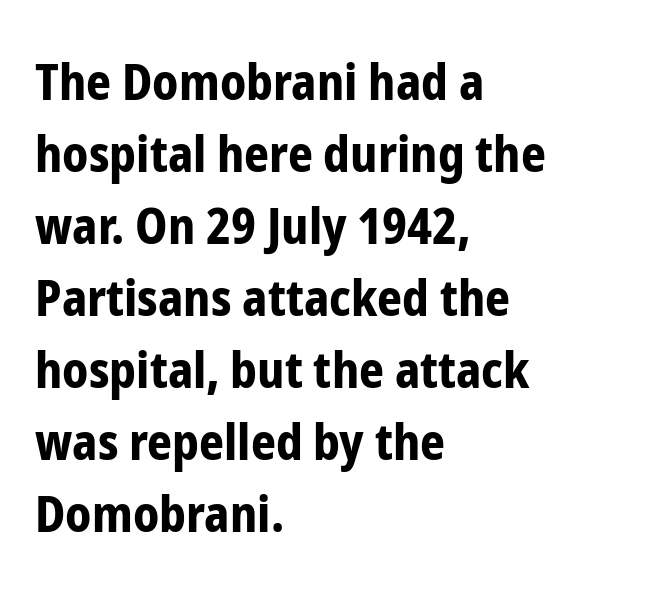
The image shows 49 px bold, condensed sans-serif type, upright; set left-aligned, normal line spacing (1.47x), normal letter spacing, not underlined; low stroke contrast and a medium x-height.
